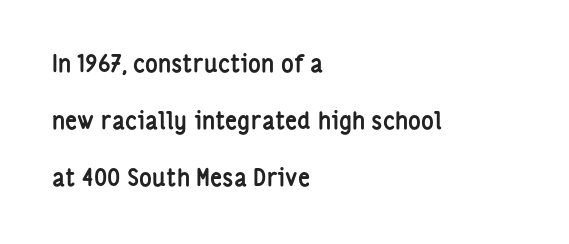
Q: Is the text bold? A: Yes.
Q: Is the text italic (slanted)? A: No, it is upright.
Q: Is the text underlined? A: No.
Q: How is the paragraph aligned? A: Left-aligned.
Q: Is the spacing between letters normal or unusually wide? A: Normal.
Q: Is the spacing between lines tight, normal or loose? A: Loose.
